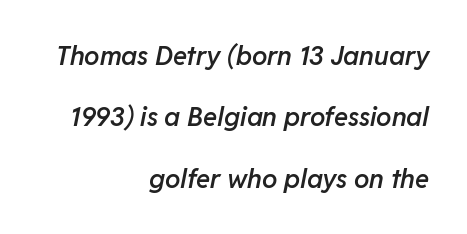
{"italic": "yes", "lean": "right", "slant_degrees": 11, "bold": "semi", "underline": "no", "align": "right", "line_spacing": "loose", "line_spacing_ratio": 2.36, "letter_spacing": "normal", "letter_spacing_em": 0.0, "glyph_px": 26}
